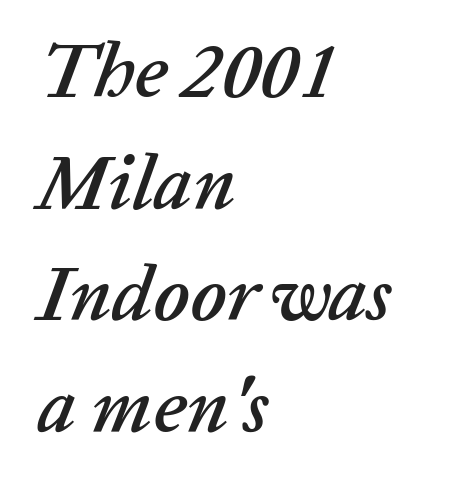
Note the varied advance widths — an 'i' is clearly narrower than an 'm'. Leftover space on each line is placed entirely after the last word. Posture: slanted. Anything drawn beneath the words? Only blank space. Each word holds together tightly as a unit, with standard inter-letter gaps. Compared with typical paragraphs, the rows here are spaced about the same.
